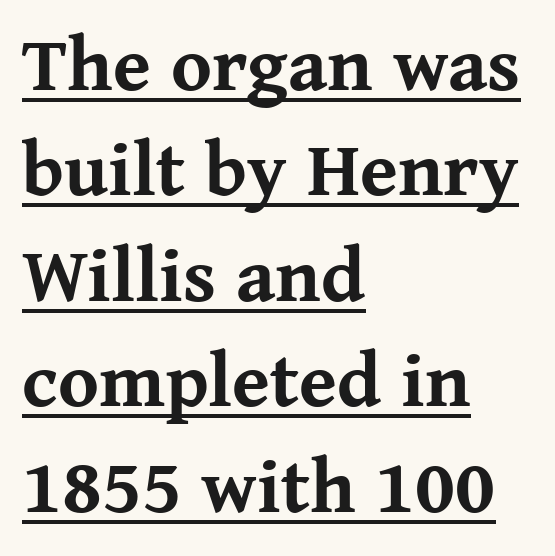
The ragged edge is on the right, which tells us the setting is flush left. Is there much room between lines? A standard amount, neither cramped nor airy. Notice how a bar underscores the lettering throughout. Do the letters lean? They stand straight.
